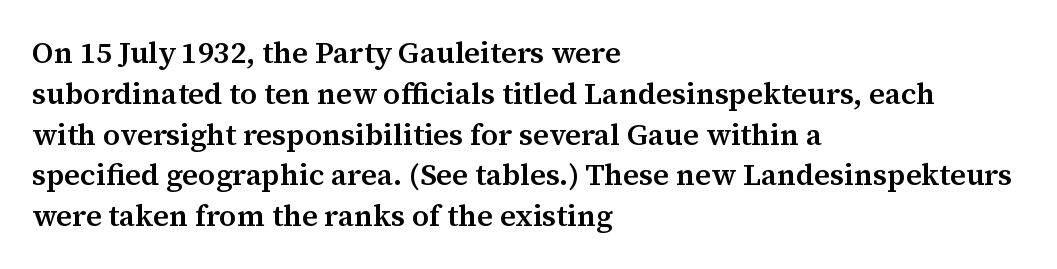
The image shows 30 px semibold serif type, upright; set left-aligned, normal line spacing (1.36x), normal letter spacing, not underlined; medium stroke contrast and a medium x-height.
